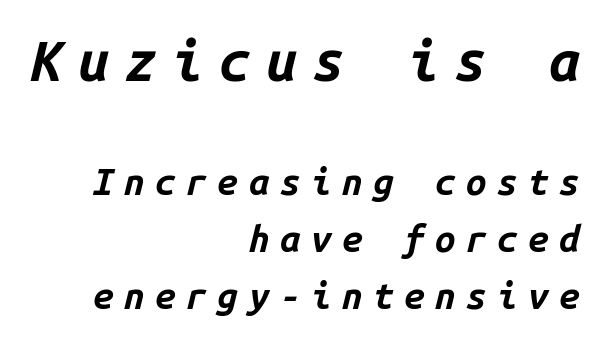
Q: Is the text bold? A: Yes.
Q: Is the text italic (slanted)? A: Yes, it leans right by about 14 degrees.
Q: Is the text underlined? A: No.
Q: How is the paragraph aligned? A: Right-aligned.
Q: Is the spacing between letters normal or unusually wide? A: Unusually wide.
Q: Is the spacing between lines tight, normal or loose? A: Normal.
Q: Which block of text is set in a larger size, the first (top) or the second (bottom)? A: The first (top) one.
Q: Width (condensed, normal, or wide)? A: Normal.
Q: Stroke contrast? A: Low.
Q: x-height? A: Medium.
Q: Monospaced? A: Yes.
